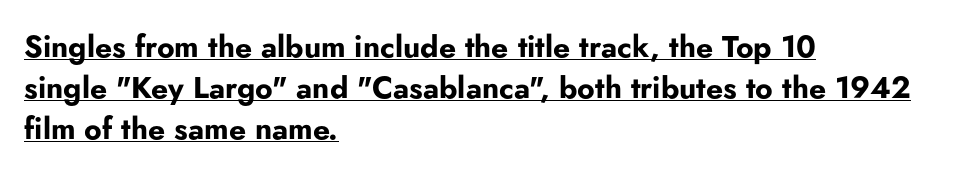
{"serif": "no", "italic": "no", "bold": "yes", "weight": "bold", "width": "normal", "stroke_contrast": "low", "x_height": "small", "monospaced": "no", "underline": "yes", "align": "left", "line_spacing": "normal", "line_spacing_ratio": 1.36, "letter_spacing": "normal", "letter_spacing_em": 0.0, "glyph_px": 30}
